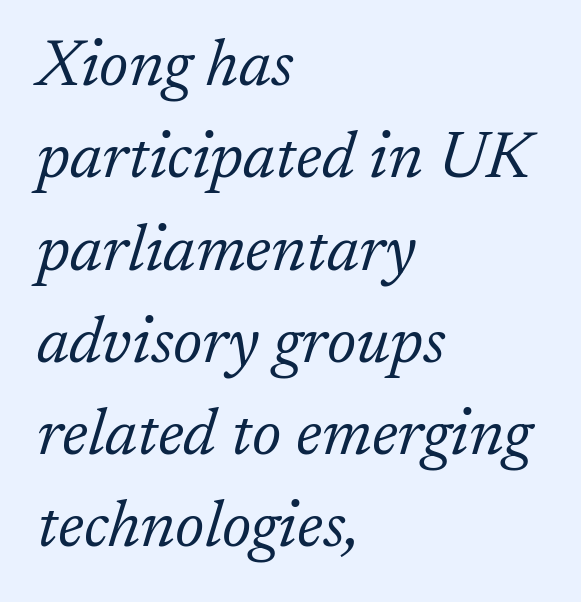
The image shows 65 px light serif type, italic (leaning right); set left-aligned, normal line spacing (1.42x), normal letter spacing, not underlined; low stroke contrast and a medium x-height.
